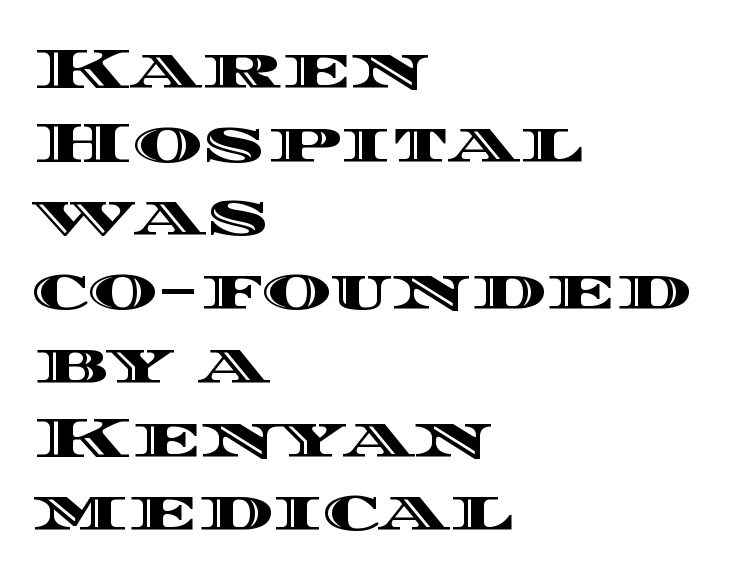
Q: Is the text italic (slanted)? A: No, it is upright.
Q: Is the text underlined? A: No.
Q: How is the paragraph aligned? A: Left-aligned.
Q: Is the spacing between letters normal or unusually wide? A: Normal.
Q: Is the spacing between lines tight, normal or loose? A: Normal.
Q: Width (condensed, normal, or wide)? A: Wide.
Q: x-height? A: Large.
Q: Monospaced? A: No.
